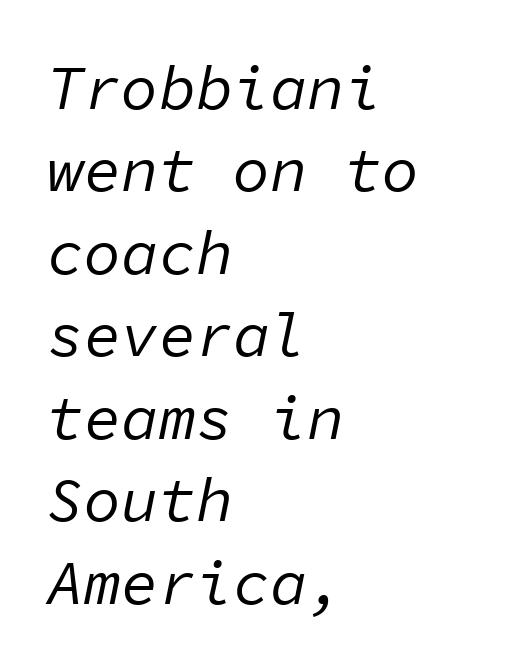
Q: Is the text bold? A: No.
Q: Is the text italic (slanted)? A: Yes, it leans right by about 11 degrees.
Q: Is the text underlined? A: No.
Q: How is the paragraph aligned? A: Left-aligned.
Q: Is the spacing between letters normal or unusually wide? A: Normal.
Q: Is the spacing between lines tight, normal or loose? A: Normal.
Q: Width (condensed, normal, or wide)? A: Normal.
Q: Stroke contrast? A: Low.
Q: x-height? A: Medium.
Q: Monospaced? A: Yes.
